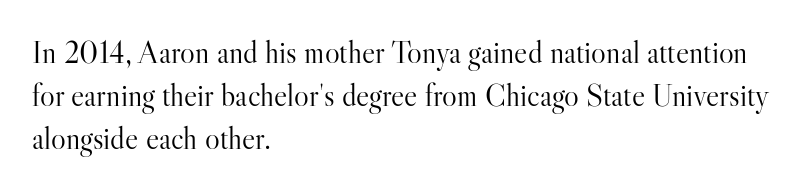
This rendering features lettering with no underline. Typeset ragged right — the left edge is the straight one. Summary of vertical rhythm: regular, with standard interline spacing. Do the letters lean? They stand straight.
